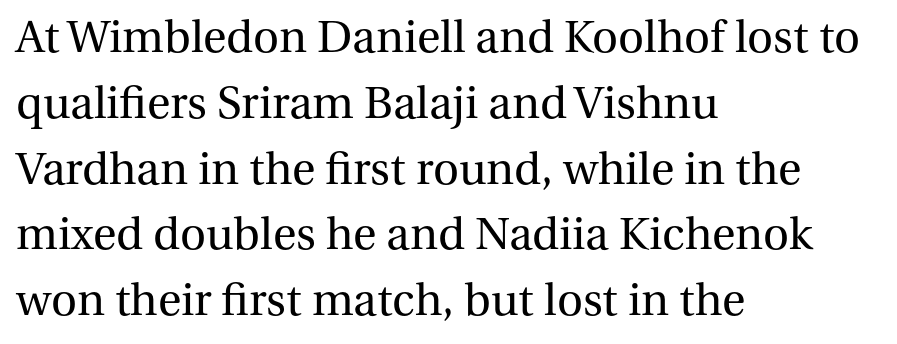
{"serif": "yes", "italic": "no", "bold": "no", "weight": "regular", "width": "normal", "stroke_contrast": "medium", "x_height": "medium", "monospaced": "no", "underline": "no", "align": "left", "line_spacing": "normal", "line_spacing_ratio": 1.37, "letter_spacing": "normal", "letter_spacing_em": 0.0, "glyph_px": 48}
